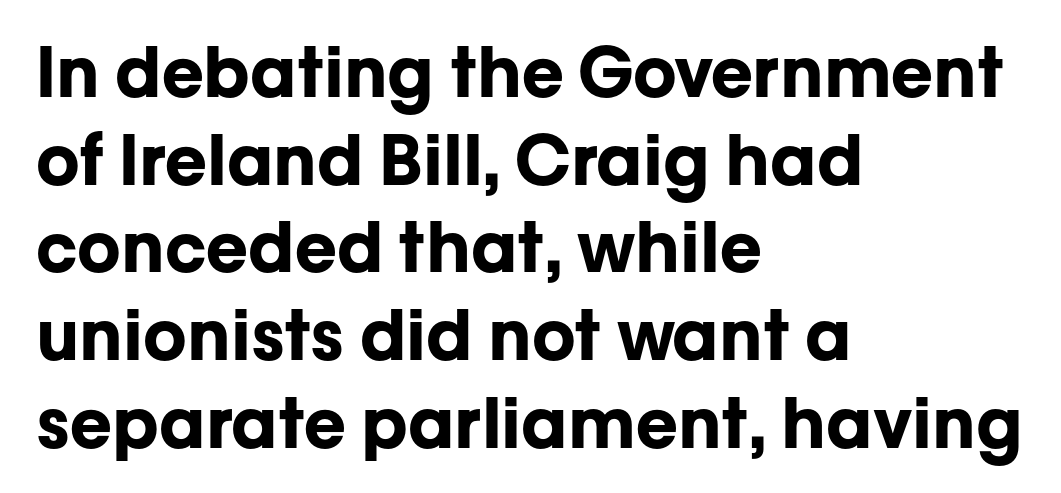
{"serif": "no", "italic": "no", "bold": "yes", "weight": "bold", "width": "normal", "stroke_contrast": "low", "x_height": "medium", "monospaced": "no", "underline": "no", "align": "left", "line_spacing": "normal", "line_spacing_ratio": 1.27, "letter_spacing": "normal", "letter_spacing_em": 0.0, "glyph_px": 69}
